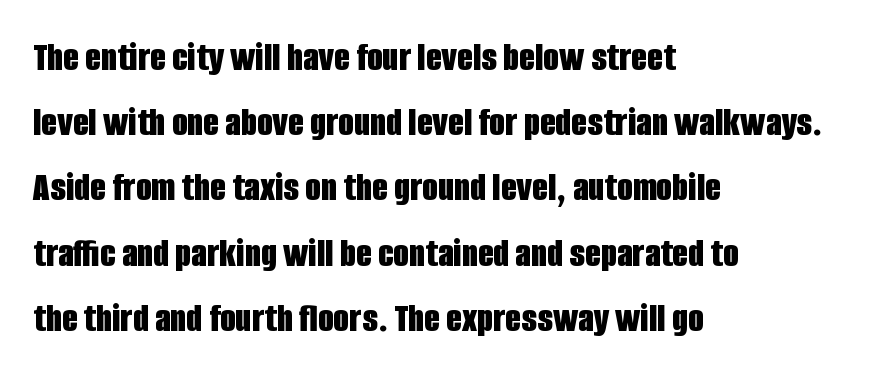
Q: Is the text bold? A: Yes.
Q: Is the text italic (slanted)? A: No, it is upright.
Q: Is the typeface a serif or a sans-serif typeface? A: Sans-serif.
Q: Is the text underlined? A: No.
Q: How is the paragraph aligned? A: Left-aligned.
Q: Is the spacing between letters normal or unusually wide? A: Normal.
Q: Is the spacing between lines tight, normal or loose? A: Normal.
Q: Width (condensed, normal, or wide)? A: Condensed.
Q: Stroke contrast? A: Low.
Q: x-height? A: Large.
Q: Monospaced? A: No.
